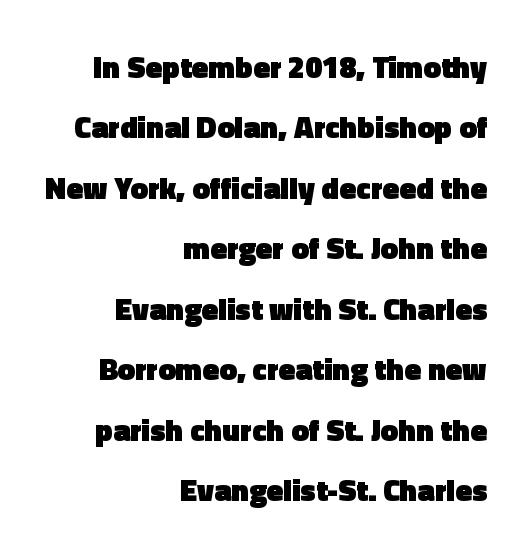
The image shows 31 px heavy sans-serif type, upright; set right-aligned, loose line spacing (1.95x), normal letter spacing, not underlined; a medium x-height.
